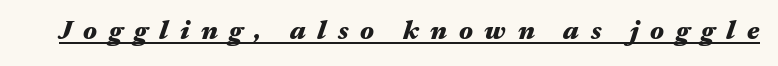
Between one letter and the next there's a generous, obvious gap. Quick note: italic. Pretty heavy lettering here — definitely bold. Each line of the rendering has a horizontal stroke beneath the glyphs.
